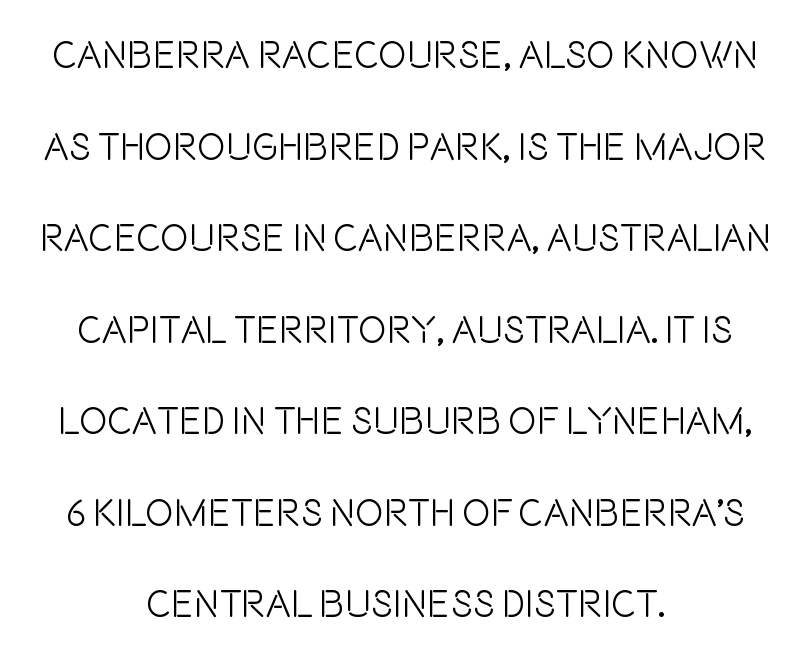
{"serif": "no", "italic": "no", "width": "condensed", "x_height": "large", "monospaced": "no", "underline": "no", "align": "center", "line_spacing": "loose", "line_spacing_ratio": 2.41, "letter_spacing": "normal", "letter_spacing_em": 0.0, "glyph_px": 38}
